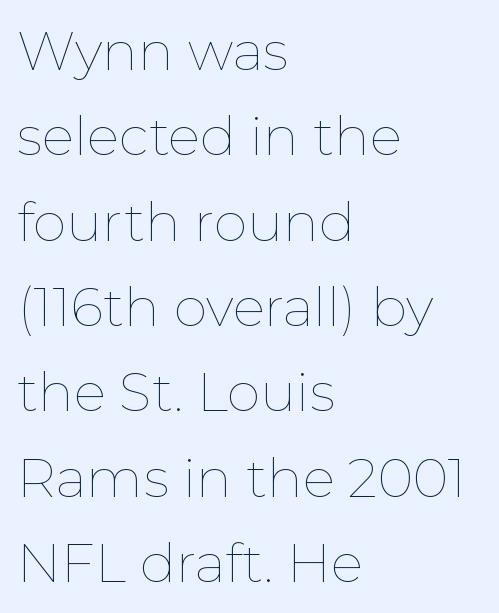
Q: Is the text bold? A: No.
Q: Is the text italic (slanted)? A: No, it is upright.
Q: Is the text underlined? A: No.
Q: How is the paragraph aligned? A: Left-aligned.
Q: Is the spacing between letters normal or unusually wide? A: Normal.
Q: Is the spacing between lines tight, normal or loose? A: Normal.
Q: Width (condensed, normal, or wide)? A: Normal.
Q: Stroke contrast? A: Low.
Q: x-height? A: Medium.
Q: Monospaced? A: No.
